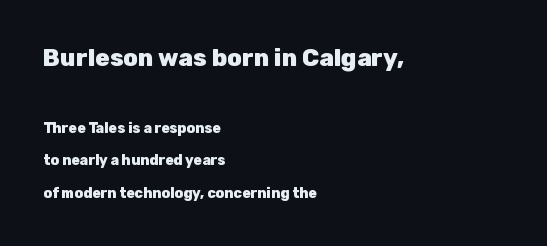
{"italic": "no", "bold": "yes", "underline": "no", "align": "left", "line_spacing": "loose", "line_spacing_ratio": 2.35, "letter_spacing": "normal", "letter_spacing_em": 0.0, "larger_block": "first", "size_ratio": 1.71, "glyph_px": 24}
